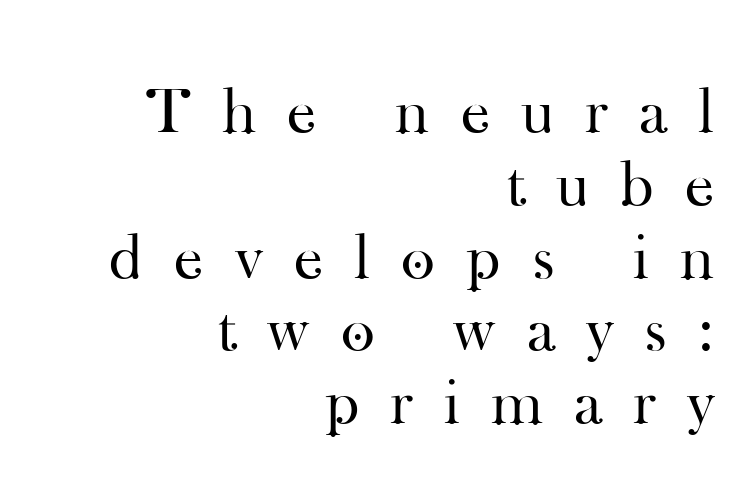
The type family on display is of the serif kind. Ordinary non-slanted type is in use. Unbolded letterforms with no extra heft. Typeset ragged left — the right edge is the straight one. Inter-character spacing is expanded well beyond the font's built-in metrics.
